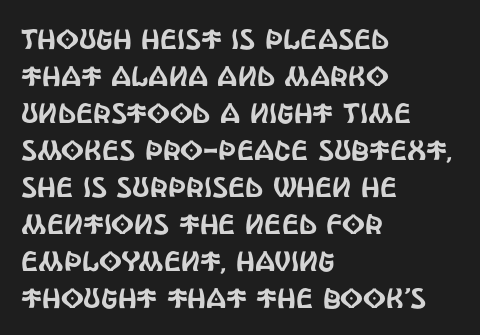
Q: Is the text italic (slanted)? A: No, it is upright.
Q: Is the typeface a serif or a sans-serif typeface? A: Sans-serif.
Q: Is the text underlined? A: No.
Q: How is the paragraph aligned? A: Left-aligned.
Q: Is the spacing between letters normal or unusually wide? A: Normal.
Q: Is the spacing between lines tight, normal or loose? A: Normal.
Q: Width (condensed, normal, or wide)? A: Condensed.
Q: x-height? A: Large.
Q: Monospaced? A: No.
